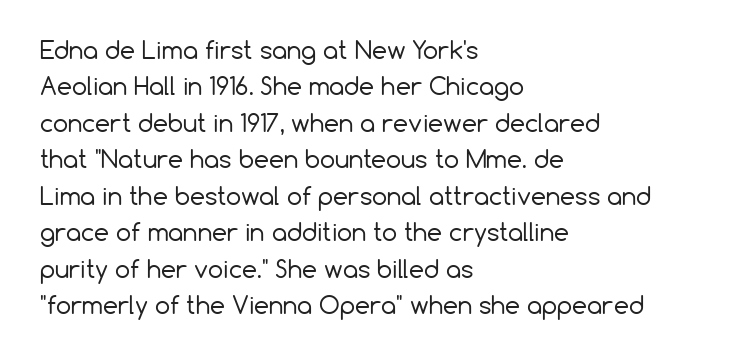
The foot of each line stays bare and open. These lines stack with their left ends in a neat column. Italic: no, the glyphs are upright roman. These lines sit exactly where default settings would place them.
